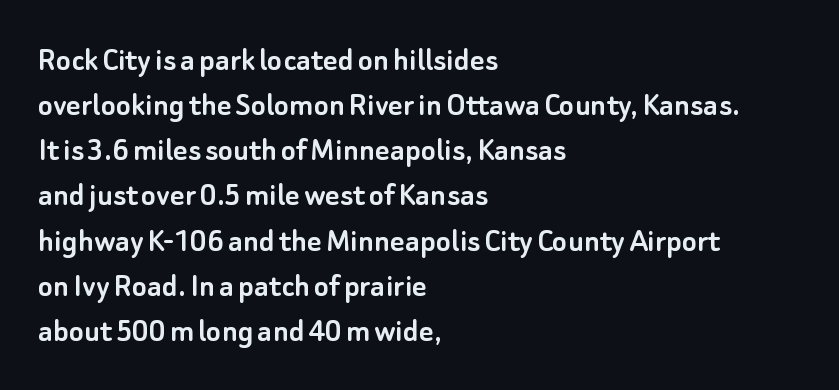
Q: Is the text italic (slanted)? A: No, it is upright.
Q: Is the typeface a serif or a sans-serif typeface? A: Sans-serif.
Q: Is the text underlined? A: No.
Q: How is the paragraph aligned? A: Left-aligned.
Q: Is the spacing between letters normal or unusually wide? A: Normal.
Q: Is the spacing between lines tight, normal or loose? A: Normal.
Q: Width (condensed, normal, or wide)? A: Normal.
Q: Stroke contrast? A: Low.
Q: x-height? A: Small.
Q: Monospaced? A: No.
